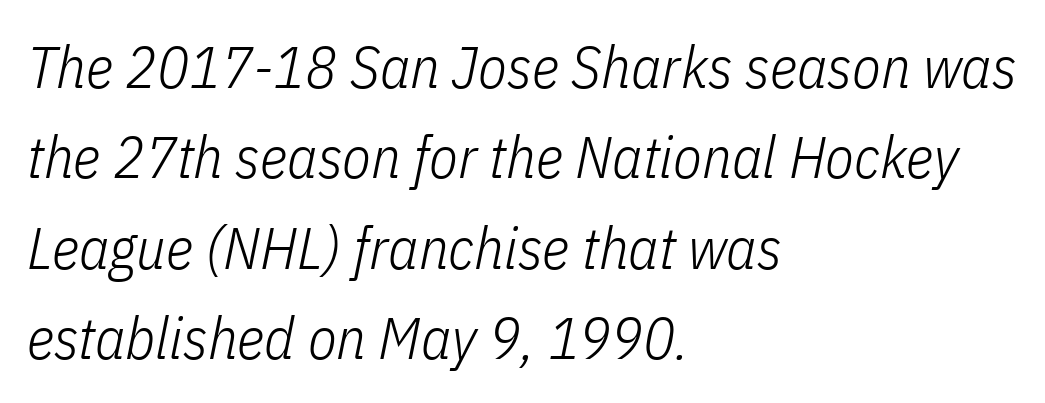
The image shows 59 px light, condensed type, italic (leaning right); set left-aligned, normal line spacing (1.53x), normal letter spacing, not underlined; low stroke contrast and a medium x-height.
